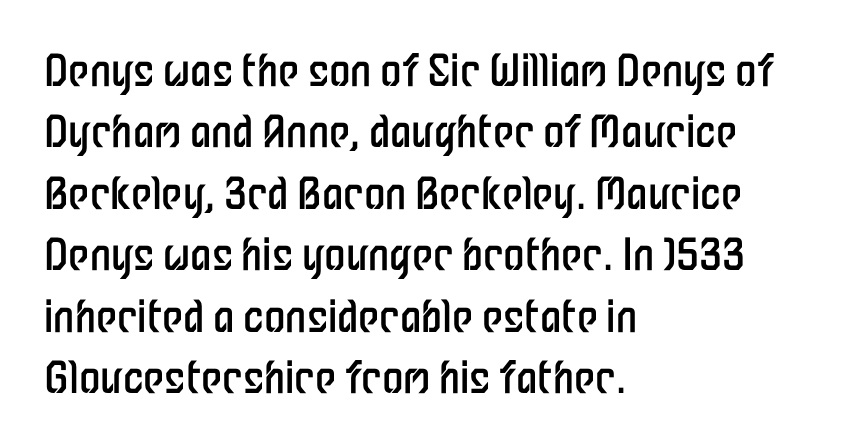
Q: Is the text bold? A: No.
Q: Is the text italic (slanted)? A: No, it is upright.
Q: Is the typeface a serif or a sans-serif typeface? A: Sans-serif.
Q: Is the text underlined? A: No.
Q: How is the paragraph aligned? A: Left-aligned.
Q: Is the spacing between letters normal or unusually wide? A: Normal.
Q: Is the spacing between lines tight, normal or loose? A: Normal.
Q: Width (condensed, normal, or wide)? A: Condensed.
Q: Stroke contrast? A: Low.
Q: x-height? A: Medium.
Q: Monospaced? A: No.
